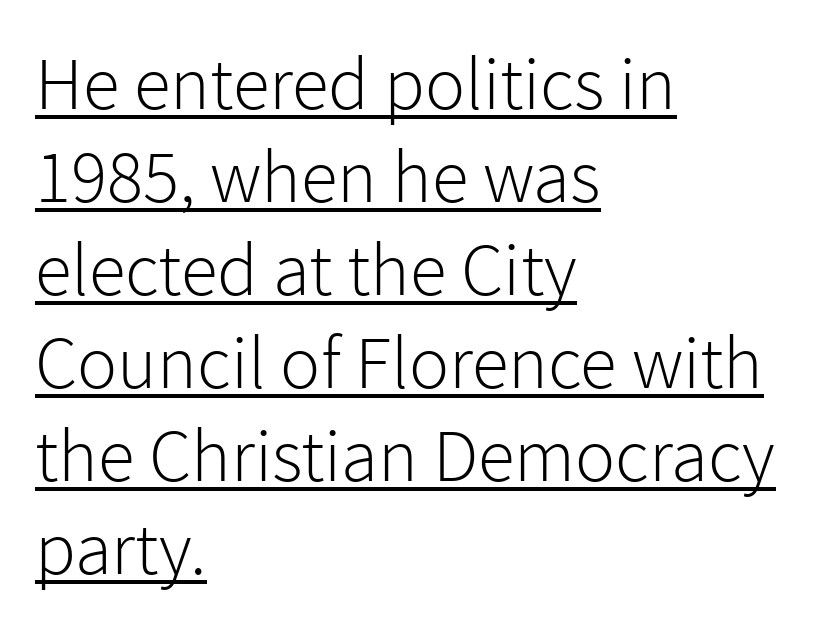
Q: Is the text bold? A: No.
Q: Is the text italic (slanted)? A: No, it is upright.
Q: Is the typeface a serif or a sans-serif typeface? A: Sans-serif.
Q: Is the text underlined? A: Yes.
Q: How is the paragraph aligned? A: Left-aligned.
Q: Is the spacing between letters normal or unusually wide? A: Normal.
Q: Width (condensed, normal, or wide)? A: Normal.
Q: x-height? A: Medium.
Q: Monospaced? A: No.
